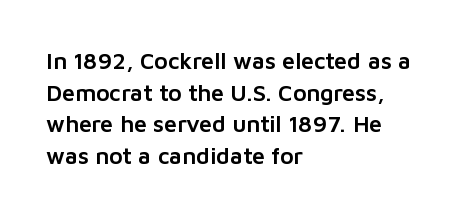
Q: Is the text italic (slanted)? A: No, it is upright.
Q: Is the text underlined? A: No.
Q: How is the paragraph aligned? A: Left-aligned.
Q: Is the spacing between letters normal or unusually wide? A: Normal.
Q: Is the spacing between lines tight, normal or loose? A: Normal.
